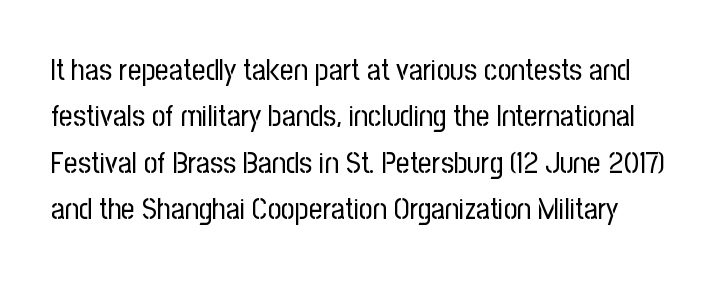
The image shows 30 px regular-weight, condensed sans-serif type, upright; set normal line spacing (1.55x), normal letter spacing, not underlined; low stroke contrast and a medium x-height.
